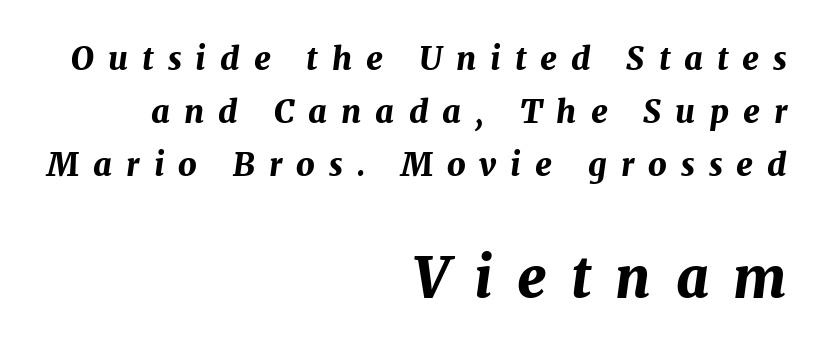
{"italic": "yes", "lean": "right", "slant_degrees": 7, "bold": "yes", "weight": "bold", "width": "normal", "stroke_contrast": "medium", "x_height": "medium", "monospaced": "no", "underline": "no", "align": "right", "line_spacing": "normal", "line_spacing_ratio": 1.66, "letter_spacing": "wide", "letter_spacing_em": 0.44, "larger_block": "second", "size_ratio": 1.75, "glyph_px": 56}
